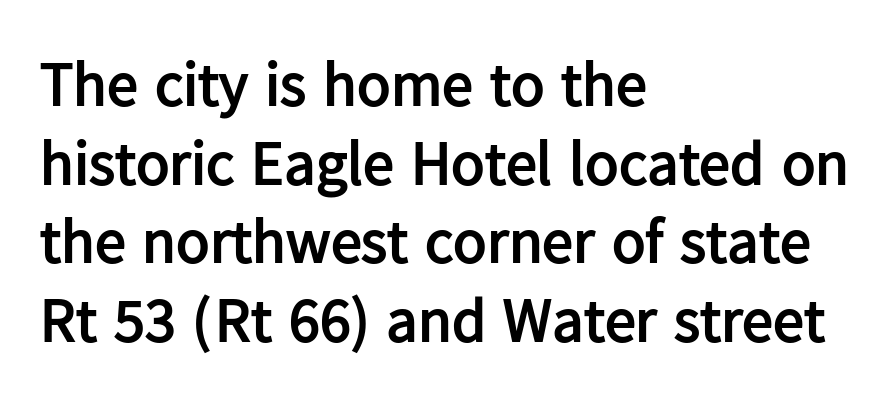
{"serif": "no", "italic": "no", "bold": "yes", "weight": "semibold", "width": "normal", "stroke_contrast": "low", "x_height": "medium", "monospaced": "no", "underline": "no", "align": "left", "line_spacing": "normal", "line_spacing_ratio": 1.27, "letter_spacing": "normal", "letter_spacing_em": 0.0, "glyph_px": 62}
